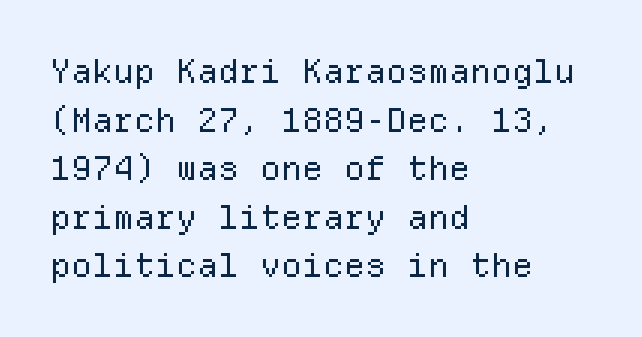
Q: Is the text bold? A: No.
Q: Is the text italic (slanted)? A: No, it is upright.
Q: Is the typeface a serif or a sans-serif typeface? A: Sans-serif.
Q: Is the text underlined? A: No.
Q: How is the paragraph aligned? A: Left-aligned.
Q: Is the spacing between letters normal or unusually wide? A: Normal.
Q: Is the spacing between lines tight, normal or loose? A: Normal.
Q: Width (condensed, normal, or wide)? A: Normal.
Q: Stroke contrast? A: Low.
Q: x-height? A: Medium.
Q: Monospaced? A: Yes.
